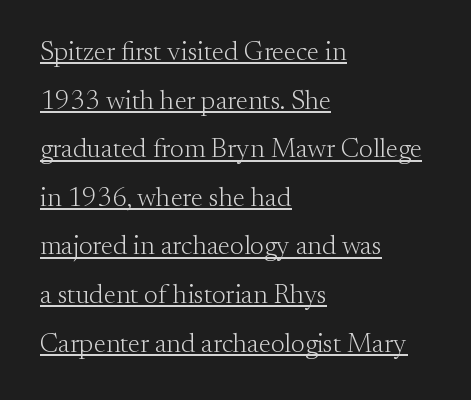
Q: Is the text bold? A: No.
Q: Is the text italic (slanted)? A: No, it is upright.
Q: Is the text underlined? A: Yes.
Q: How is the paragraph aligned? A: Left-aligned.
Q: Is the spacing between letters normal or unusually wide? A: Normal.
